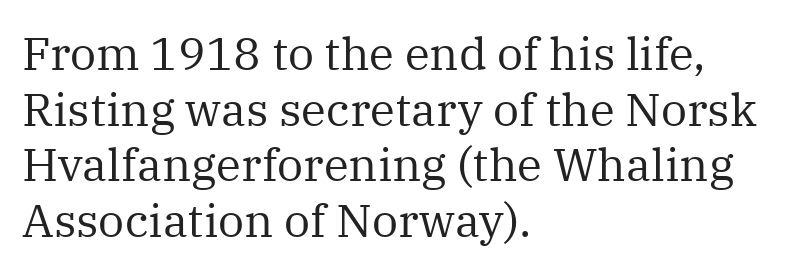
{"serif": "yes", "italic": "no", "bold": "no", "weight": "regular", "width": "normal", "stroke_contrast": "medium", "x_height": "medium", "monospaced": "no", "underline": "no", "align": "left", "line_spacing_ratio": 1.21, "letter_spacing": "normal", "letter_spacing_em": 0.0, "glyph_px": 46}
